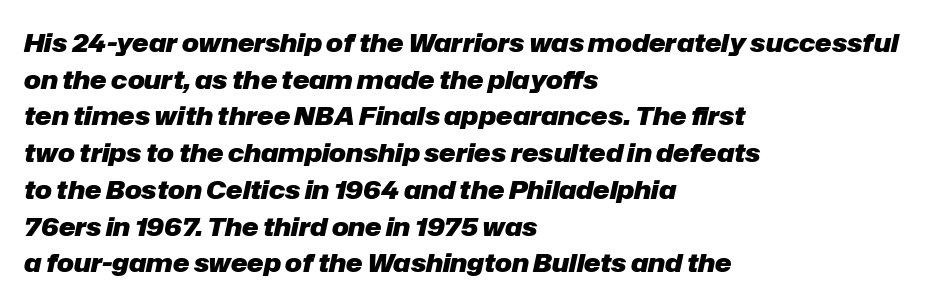
The image shows 25 px bold type, italic (leaning right); set left-aligned, normal line spacing (1.47x), normal letter spacing, not underlined.
